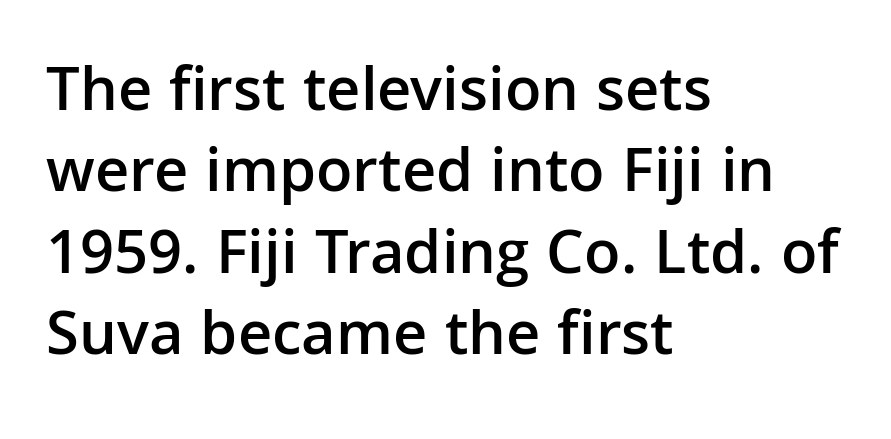
Q: Is the text bold? A: Semi-bold.
Q: Is the text italic (slanted)? A: No, it is upright.
Q: Is the typeface a serif or a sans-serif typeface? A: Sans-serif.
Q: Is the text underlined? A: No.
Q: How is the paragraph aligned? A: Left-aligned.
Q: Is the spacing between letters normal or unusually wide? A: Normal.
Q: Is the spacing between lines tight, normal or loose? A: Normal.
Q: Width (condensed, normal, or wide)? A: Normal.
Q: Stroke contrast? A: Low.
Q: x-height? A: Medium.
Q: Monospaced? A: No.
